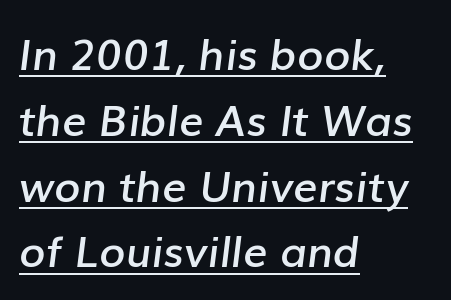
The image shows 43 px semibold type, italic (leaning right); set left-aligned, normal line spacing (1.53x), normal letter spacing, underlined; low stroke contrast and a medium x-height.
